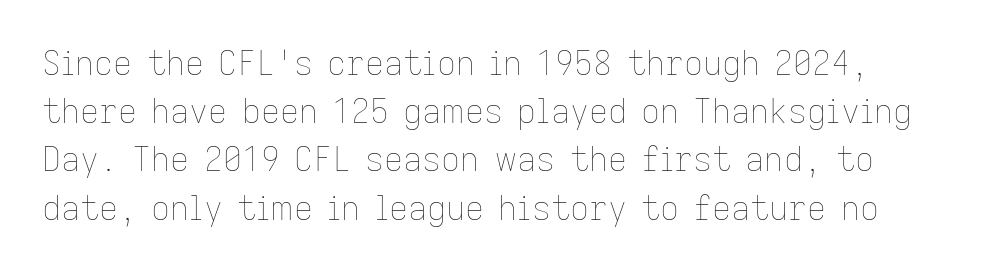
Q: Is the text bold? A: No.
Q: Is the text italic (slanted)? A: No, it is upright.
Q: Is the text underlined? A: No.
Q: Is the spacing between letters normal or unusually wide? A: Normal.
Q: Is the spacing between lines tight, normal or loose? A: Normal.
Q: Width (condensed, normal, or wide)? A: Normal.
Q: Stroke contrast? A: Low.
Q: x-height? A: Medium.
Q: Monospaced? A: No.
